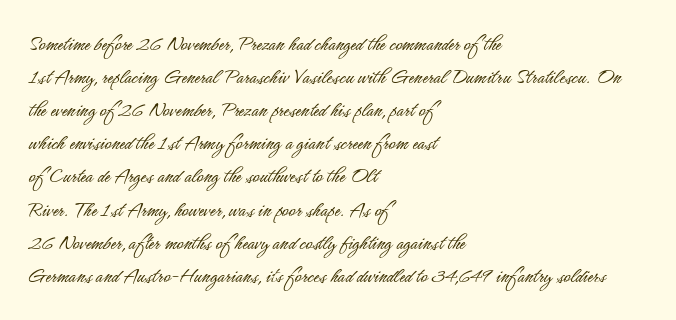
Does extra space separate the letters? No, they use regular spacing. The rendering anchors every line to the left-hand side. These lines sit exactly where default settings would place them. Ink coverage per letter is moderate at most. Bare-footed words on every line.
